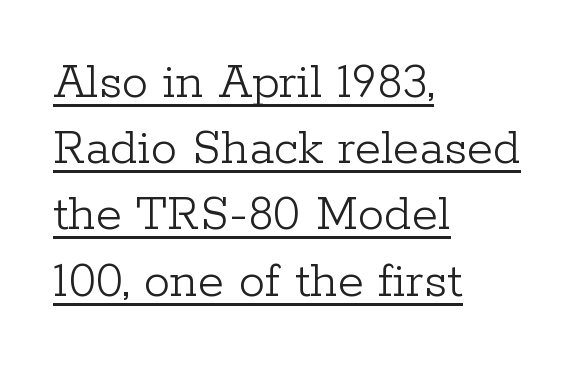
{"serif": "yes", "italic": "no", "bold": "no", "weight": "light", "width": "normal", "stroke_contrast": "low", "x_height": "medium", "monospaced": "no", "underline": "yes", "align": "left", "line_spacing": "normal", "line_spacing_ratio": 1.25, "letter_spacing": "normal", "letter_spacing_em": 0.0, "glyph_px": 53}
